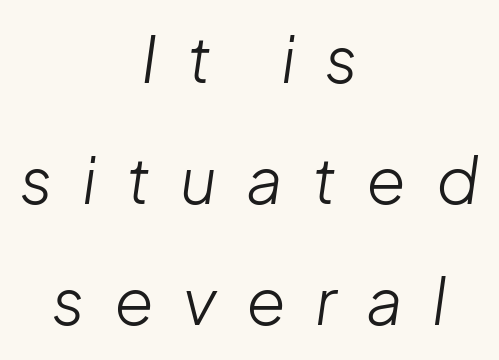
Underlining? Definitely not there. The gaps between neighbouring characters are conspicuously large. It's the slanting kind of type. Stem width sits at or under what a default text font uses.
